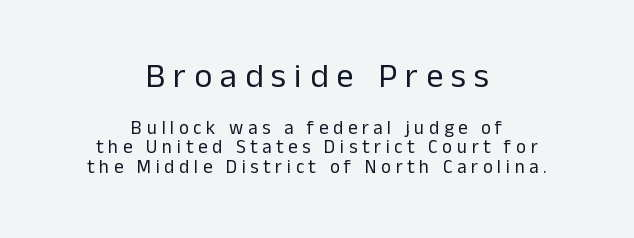
{"serif": "no", "italic": "no", "bold": "no", "weight": "regular", "width": "normal", "stroke_contrast": "low", "x_height": "medium", "monospaced": "no", "underline": "no", "align": "center", "line_spacing": "tight", "line_spacing_ratio": 1.02, "letter_spacing": "wide", "letter_spacing_em": 0.24, "larger_block": "first", "size_ratio": 1.79, "glyph_px": 34}
